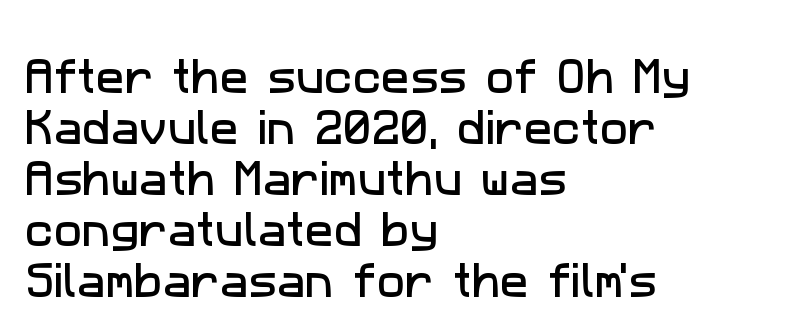
Spacing verdict: proportional, widths tailored to each character. The lines in this sample share a left origin and differ only in where they stop. What stands out about the letter spacing? Nothing — it is the standard amount. What kind of face is this? One without serifs — a sans.
